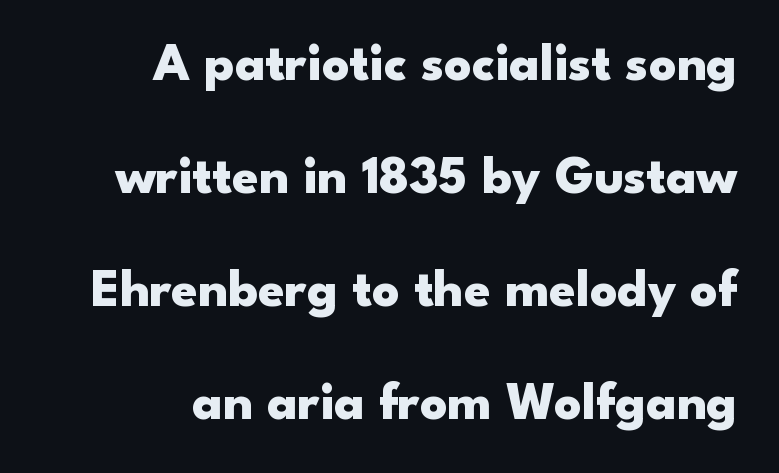
{"serif": "no", "italic": "no", "bold": "yes", "weight": "heavy", "width": "wide", "stroke_contrast": "low", "x_height": "small", "monospaced": "no", "underline": "no", "align": "right", "line_spacing": "loose", "line_spacing_ratio": 2.13, "letter_spacing": "normal", "letter_spacing_em": 0.0, "glyph_px": 53}
